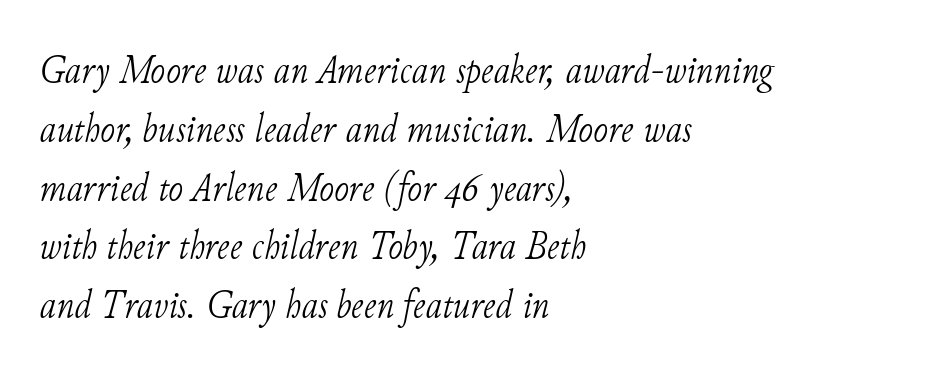
Q: Is the text bold? A: No.
Q: Is the text italic (slanted)? A: Yes, it leans right by about 11 degrees.
Q: Is the typeface a serif or a sans-serif typeface? A: Serif.
Q: Is the text underlined? A: No.
Q: How is the paragraph aligned? A: Left-aligned.
Q: Is the spacing between letters normal or unusually wide? A: Normal.
Q: Is the spacing between lines tight, normal or loose? A: Normal.
Q: Width (condensed, normal, or wide)? A: Normal.
Q: Stroke contrast? A: Low.
Q: x-height? A: Small.
Q: Monospaced? A: No.
